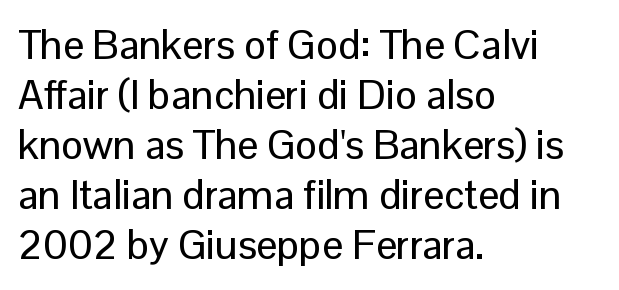
{"serif": "no", "italic": "no", "width": "normal", "stroke_contrast": "low", "x_height": "medium", "monospaced": "no", "underline": "no", "align": "left", "line_spacing_ratio": 1.22, "letter_spacing": "normal", "letter_spacing_em": 0.0, "glyph_px": 41}
